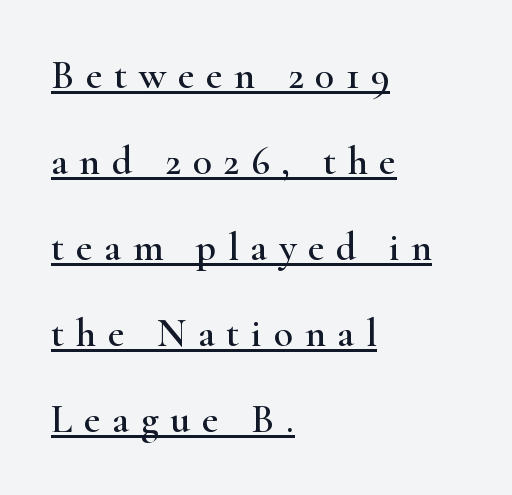
Q: Is the text italic (slanted)? A: No, it is upright.
Q: Is the typeface a serif or a sans-serif typeface? A: Serif.
Q: Is the text underlined? A: Yes.
Q: How is the paragraph aligned? A: Left-aligned.
Q: Is the spacing between letters normal or unusually wide? A: Unusually wide.
Q: Is the spacing between lines tight, normal or loose? A: Loose.
Q: Width (condensed, normal, or wide)? A: Wide.
Q: Stroke contrast? A: High.
Q: x-height? A: Small.
Q: Monospaced? A: No.
